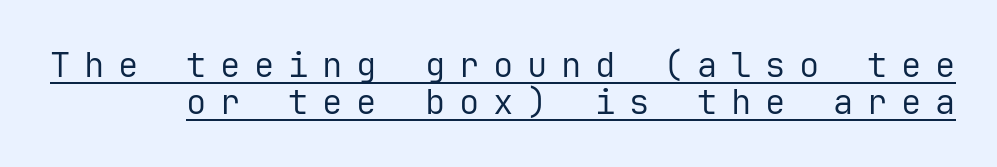
{"serif": "no", "italic": "no", "bold": "no", "weight": "regular", "width": "normal", "stroke_contrast": "low", "x_height": "medium", "monospaced": "yes", "underline": "yes", "line_spacing": "tight", "line_spacing_ratio": 1.08, "letter_spacing": "wide", "letter_spacing_em": 0.4, "glyph_px": 34}
